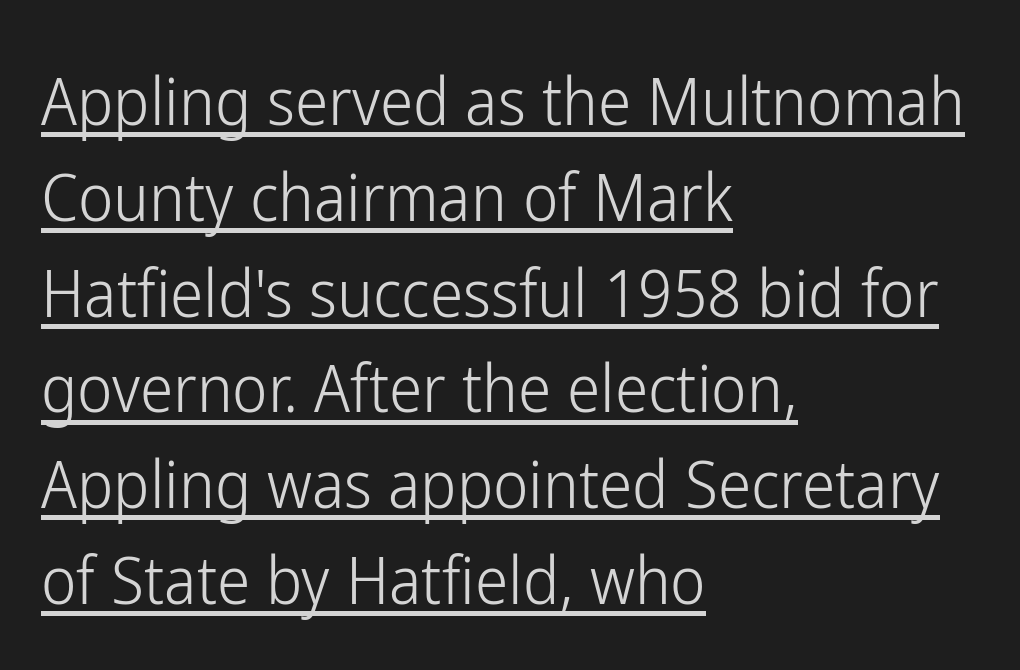
Q: Is the text bold? A: No.
Q: Is the text italic (slanted)? A: No, it is upright.
Q: Is the typeface a serif or a sans-serif typeface? A: Sans-serif.
Q: Is the text underlined? A: Yes.
Q: How is the paragraph aligned? A: Left-aligned.
Q: Is the spacing between letters normal or unusually wide? A: Normal.
Q: Is the spacing between lines tight, normal or loose? A: Normal.
Q: Width (condensed, normal, or wide)? A: Condensed.
Q: Stroke contrast? A: Low.
Q: x-height? A: Medium.
Q: Monospaced? A: No.
